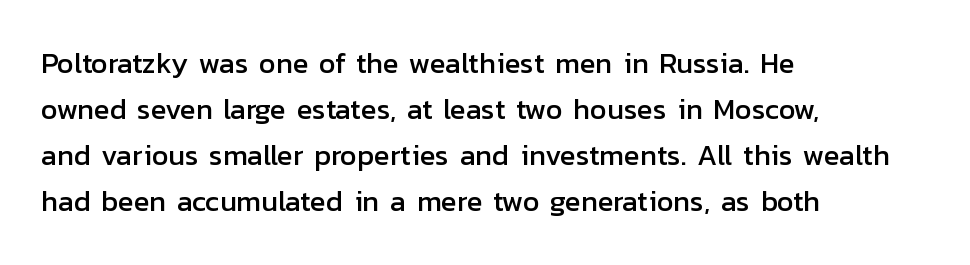
{"serif": "no", "italic": "no", "width": "normal", "stroke_contrast": "low", "x_height": "medium", "monospaced": "no", "underline": "no", "align": "left", "line_spacing": "normal", "line_spacing_ratio": 1.59, "letter_spacing": "normal", "letter_spacing_em": 0.0, "glyph_px": 29}
